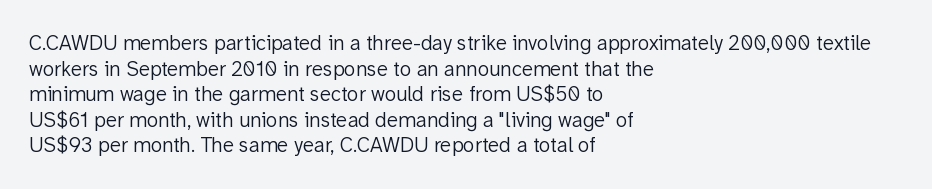
Q: Is the text bold? A: No.
Q: Is the text italic (slanted)? A: No, it is upright.
Q: Is the text underlined? A: No.
Q: How is the paragraph aligned? A: Left-aligned.
Q: Is the spacing between letters normal or unusually wide? A: Normal.
